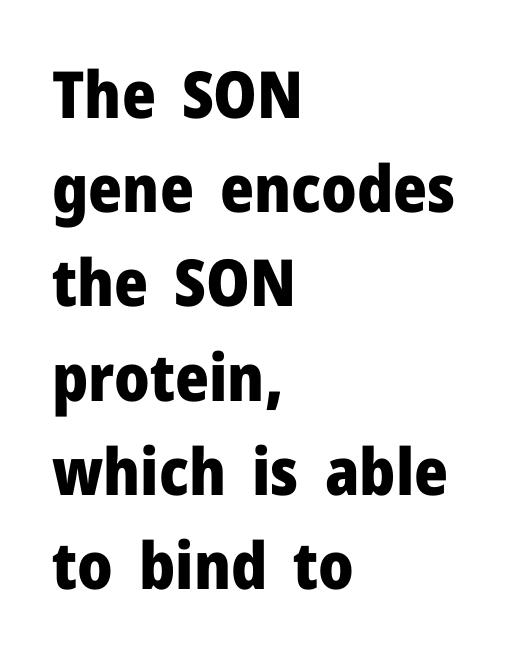
Q: Is the text bold? A: Yes.
Q: Is the text italic (slanted)? A: No, it is upright.
Q: Is the typeface a serif or a sans-serif typeface? A: Sans-serif.
Q: Is the text underlined? A: No.
Q: How is the paragraph aligned? A: Left-aligned.
Q: Is the spacing between letters normal or unusually wide? A: Normal.
Q: Is the spacing between lines tight, normal or loose? A: Normal.
Q: Width (condensed, normal, or wide)? A: Normal.
Q: Stroke contrast? A: Low.
Q: x-height? A: Medium.
Q: Monospaced? A: No.
